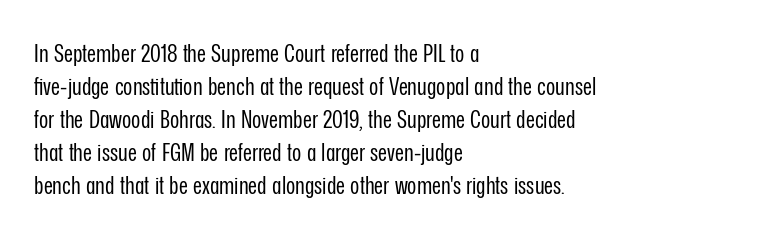
Q: Is the text bold? A: No.
Q: Is the text italic (slanted)? A: No, it is upright.
Q: Is the text underlined? A: No.
Q: How is the paragraph aligned? A: Left-aligned.
Q: Is the spacing between letters normal or unusually wide? A: Normal.
Q: Is the spacing between lines tight, normal or loose? A: Normal.
